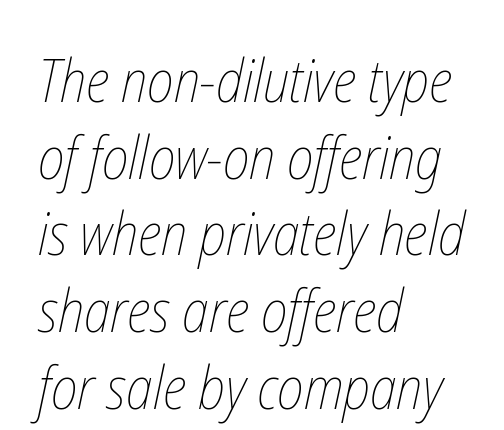
Character widths vary here, with narrow letters taking less room than wide ones. Vertically, the passage feels balanced, rows spaced as you'd expect. Rule under the text: the space is simply empty. Nothing heavy about these letters — not bold at all. Caption: standard tracking, unaltered. All the whitespace from short lines collects on the right.
